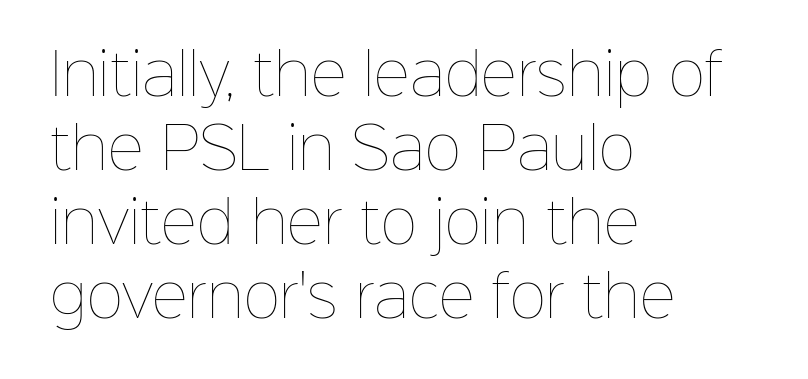
The image shows 56 px thin type, upright; set left-aligned, normal line spacing (1.32x), normal letter spacing, not underlined; low stroke contrast and a medium x-height.
